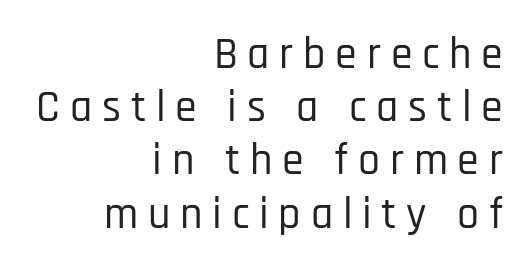
{"serif": "no", "italic": "no", "width": "condensed", "stroke_contrast": "low", "x_height": "large", "monospaced": "no", "underline": "no", "align": "right", "line_spacing_ratio": 1.21, "letter_spacing": "wide", "letter_spacing_em": 0.22, "glyph_px": 44}
